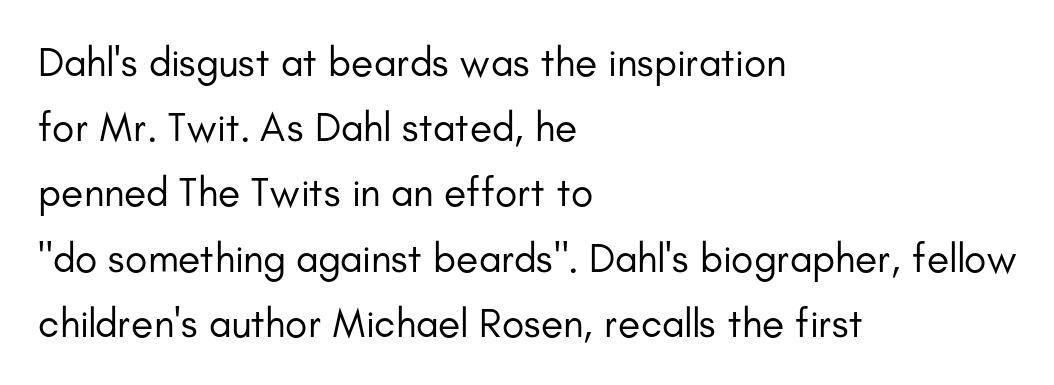
The lettering holds an erect, upright posture throughout. Line spacing here is normal. These glyphs show unthickened strokes, regular width or finer. The line texture is even and compact thanks to regular tracking. You could not count columns in this text — the font is proportionally spaced.
